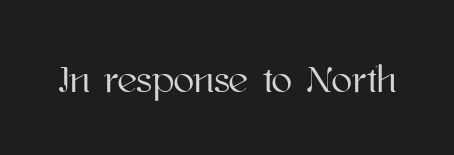
The image shows 38 px text type, upright; set normal letter spacing, not underlined; high stroke contrast and a medium x-height.
